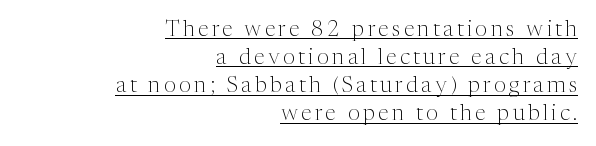
{"italic": "no", "bold": "no", "underline": "yes", "align": "right", "line_spacing": "normal", "line_spacing_ratio": 1.28, "glyph_px": 22}
